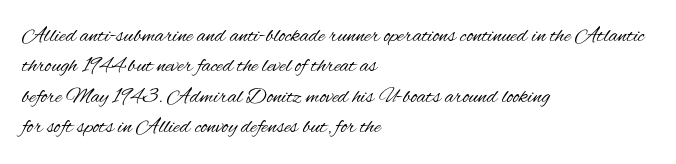
{"bold": "no", "underline": "no", "align": "left", "line_spacing": "normal", "line_spacing_ratio": 1.38, "letter_spacing": "normal", "letter_spacing_em": 0.0, "glyph_px": 22}
